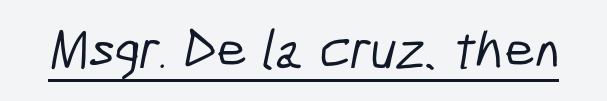
The image shows 54 px condensed sans-serif type; set normal letter spacing, underlined; low stroke contrast and a medium x-height.
